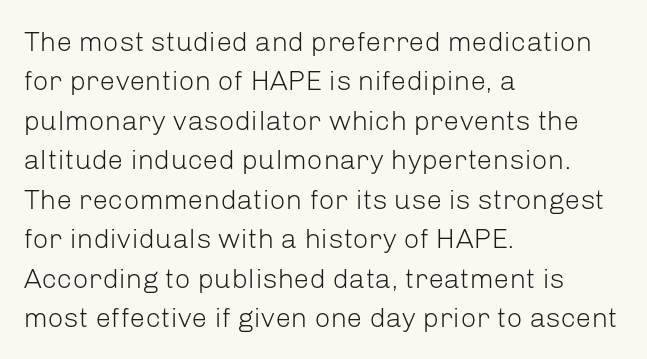
The image shows 28 px light sans-serif type, upright; set left-aligned, normal line spacing (1.41x), normal letter spacing, not underlined; low stroke contrast and a medium x-height.
